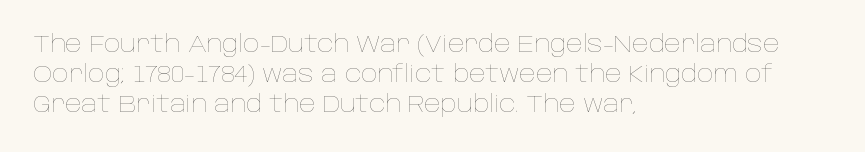
Teacher's note: observe the even left margin — that is flush-left alignment. Does extra space separate the letters? No, they use regular spacing. In terms of posture, this sample is upright. The glyphs are unaccompanied by any horizontal stroke below them. The lines sit at an ordinary, default distance from one another.
